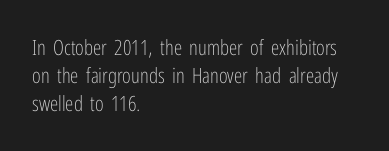
Visually the block forms a straight wall on the left and a jagged coastline on the right. Style check: upright. Bold? No — there's no thickening of the strokes. Notice how descenders clear the ascenders below comfortably — that's standard leading. Each word holds together tightly as a unit, with standard inter-letter gaps.
